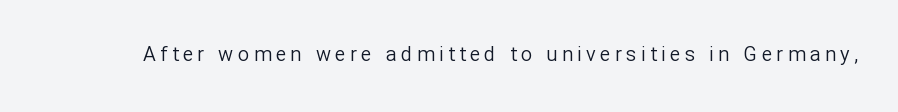
{"italic": "no", "bold": "no", "underline": "no", "letter_spacing": "wide", "letter_spacing_em": 0.22, "glyph_px": 20}
